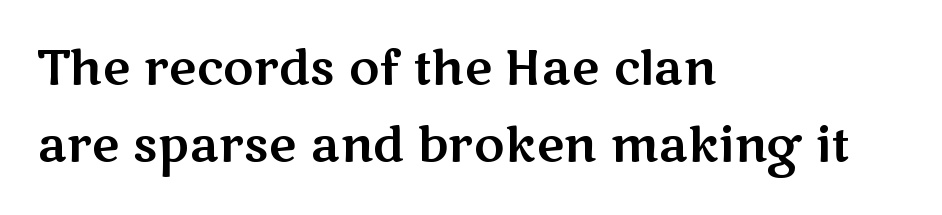
Q: Is the text italic (slanted)? A: No, it is upright.
Q: Is the typeface a serif or a sans-serif typeface? A: Sans-serif.
Q: Is the text underlined? A: No.
Q: How is the paragraph aligned? A: Left-aligned.
Q: Is the spacing between letters normal or unusually wide? A: Normal.
Q: Is the spacing between lines tight, normal or loose? A: Normal.
Q: Width (condensed, normal, or wide)? A: Wide.
Q: Stroke contrast? A: Medium.
Q: x-height? A: Medium.
Q: Monospaced? A: No.
